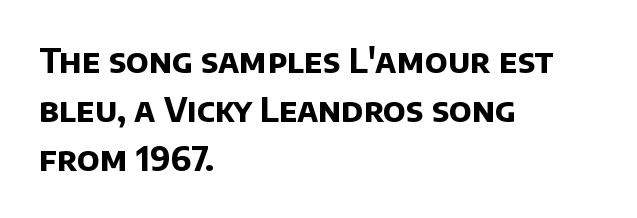
Leading matches the norm, producing a regular column. The letters sit at their default tracking, neither squeezed nor spread. The typeface chosen for these lines omits serifs. Here the designer chose a conventional face with non-uniform glyph widths. Visually the block forms a straight wall on the left and a jagged coastline on the right. Descender tails drop into unmarked territory.
